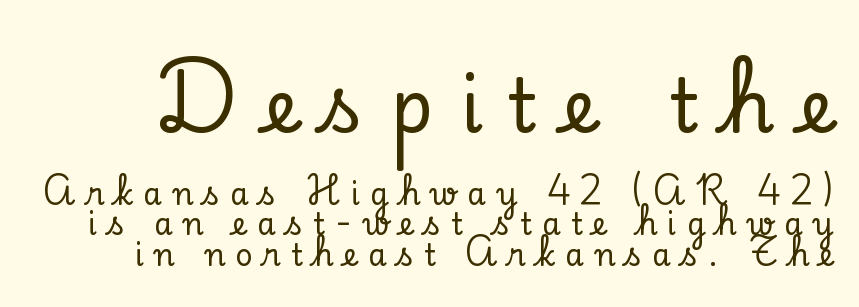
Spacing verdict: proportional, widths tailored to each character. Letter spacing: wide. Descender tails drop into unmarked territory. Reading top to bottom, the characters get smaller at the block break.
